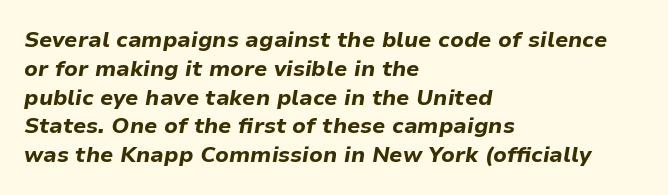
{"italic": "yes", "lean": "right", "slant_degrees": 9, "bold": "yes", "underline": "no", "align": "left", "line_spacing": "normal", "line_spacing_ratio": 1.31, "letter_spacing": "normal", "letter_spacing_em": 0.0, "glyph_px": 22}
